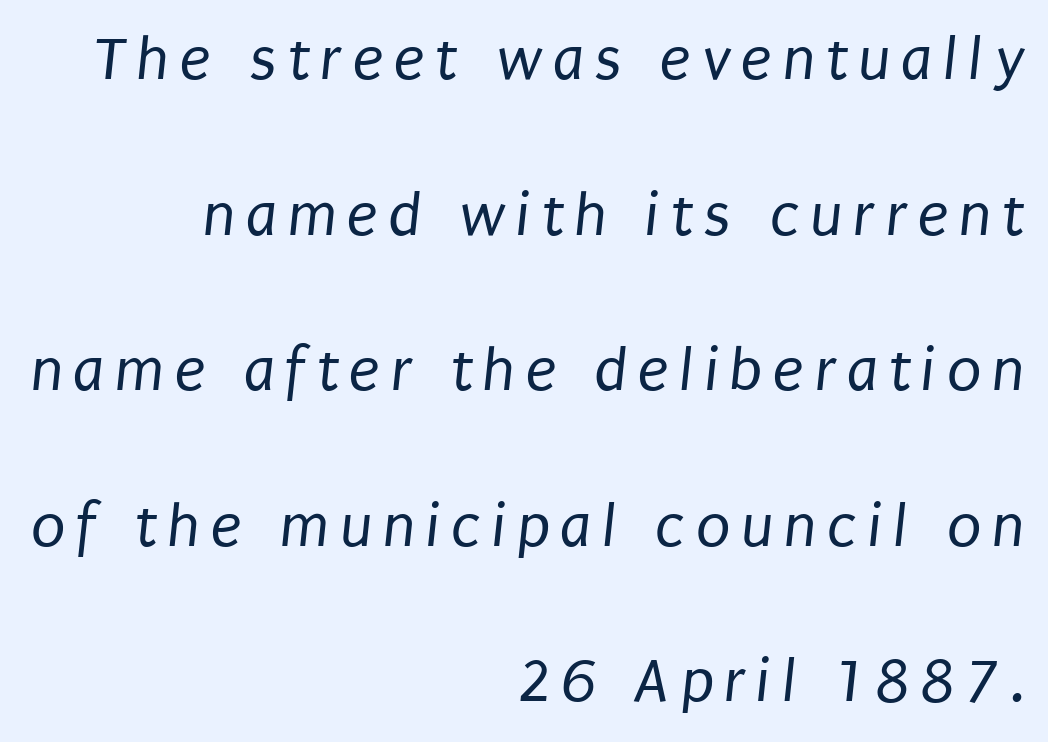
The image shows 63 px regular-weight, condensed sans-serif type; set right-aligned, loose line spacing (2.47x), not underlined; low stroke contrast and a large x-height.
